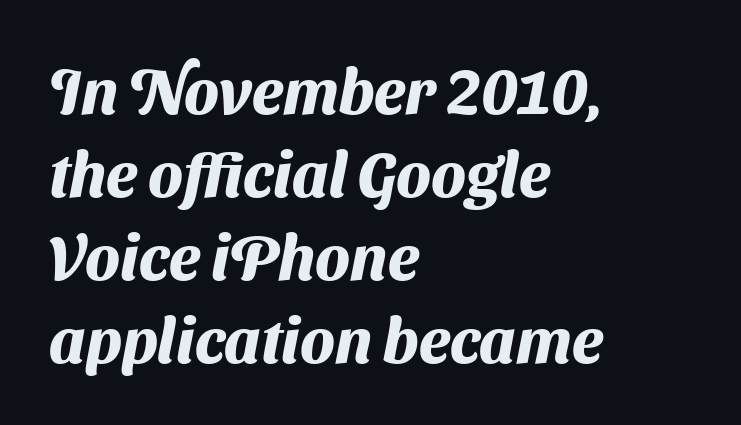
Look at the stroke-to-counter ratio: heavy, a bold. Any mark beneath the type? The region is blank. Spacing verdict: proportional, widths tailored to each character. These lines sit exactly where default settings would place them. Reading down the block, your eye returns to a fixed left position each line.
